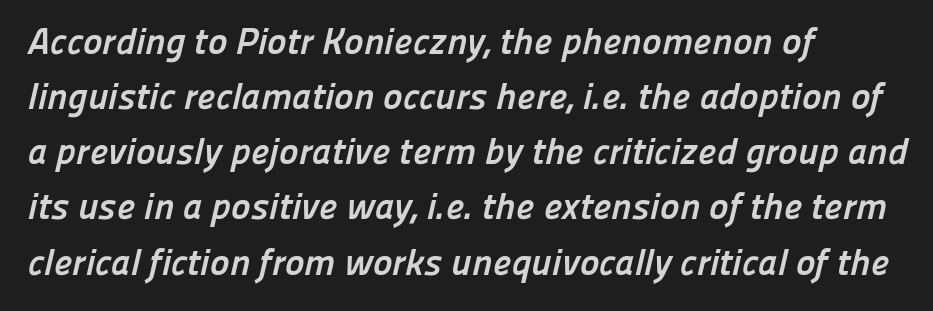
{"serif": "no", "bold": "yes", "weight": "semibold", "width": "normal", "stroke_contrast": "low", "x_height": "medium", "monospaced": "no", "underline": "no", "align": "left", "line_spacing": "normal", "line_spacing_ratio": 1.49, "letter_spacing": "normal", "letter_spacing_em": 0.0, "glyph_px": 37}
